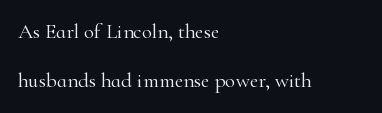
{"italic": "no", "bold": "no", "underline": "no", "align": "left", "line_spacing": "loose", "line_spacing_ratio": 2.34, "letter_spacing": "normal", "letter_spacing_em": 0.0, "glyph_px": 21}
